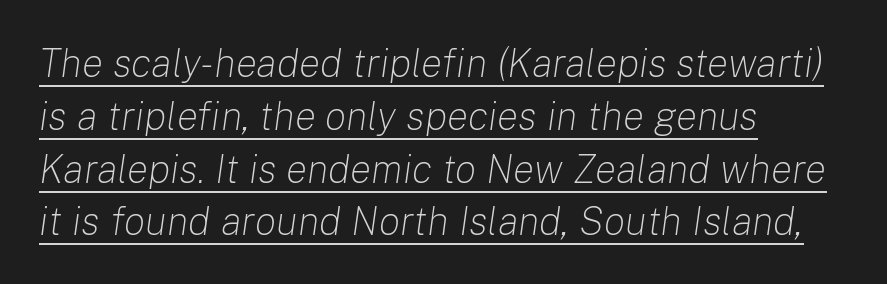
The image shows 40 px light type, italic (leaning right); set left-aligned, normal line spacing (1.32x), normal letter spacing, underlined; low stroke contrast and a medium x-height.
